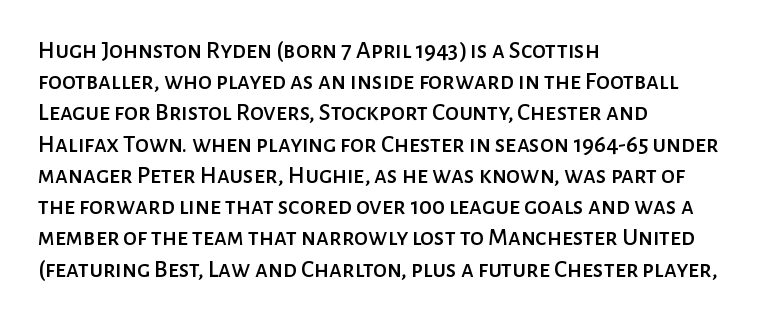
Q: Is the text italic (slanted)? A: No, it is upright.
Q: Is the text underlined? A: No.
Q: How is the paragraph aligned? A: Left-aligned.
Q: Is the spacing between letters normal or unusually wide? A: Normal.
Q: Is the spacing between lines tight, normal or loose? A: Normal.
